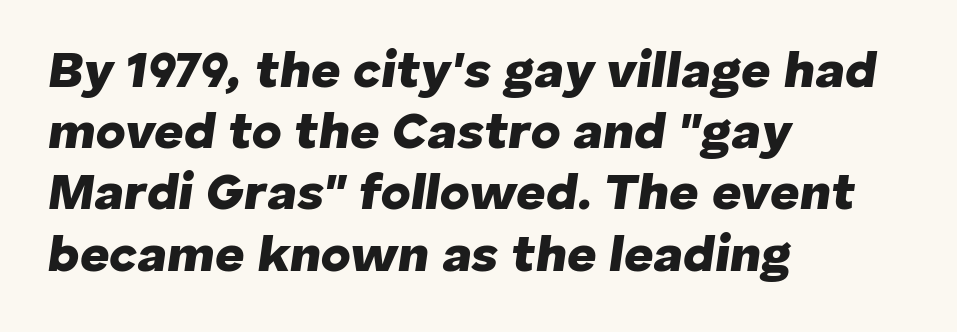
{"italic": "yes", "lean": "right", "slant_degrees": 8, "bold": "yes", "weight": "heavy", "width": "normal", "stroke_contrast": "low", "x_height": "medium", "monospaced": "no", "underline": "no", "align": "left", "line_spacing_ratio": 1.2, "letter_spacing": "normal", "letter_spacing_em": 0.0, "glyph_px": 51}
